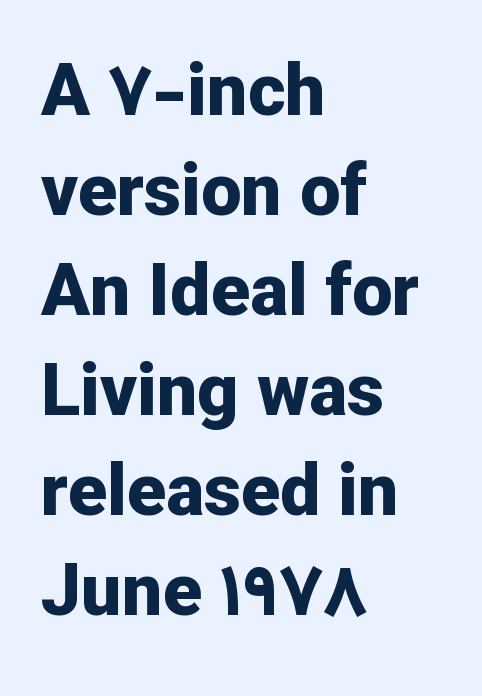
{"serif": "no", "italic": "no", "bold": "yes", "weight": "bold", "width": "normal", "stroke_contrast": "low", "x_height": "medium", "monospaced": "no", "underline": "no", "align": "left", "line_spacing": "normal", "line_spacing_ratio": 1.39, "letter_spacing": "normal", "letter_spacing_em": 0.0, "glyph_px": 72}
